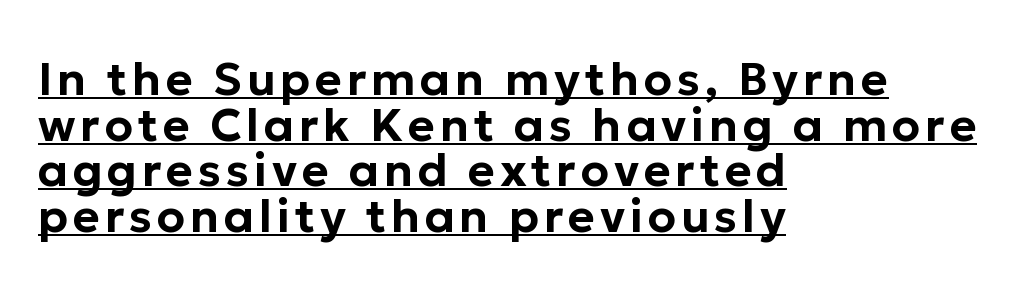
{"serif": "no", "italic": "no", "width": "normal", "stroke_contrast": "low", "x_height": "medium", "monospaced": "no", "underline": "yes", "align": "left", "line_spacing": "tight", "line_spacing_ratio": 0.99, "glyph_px": 46}
